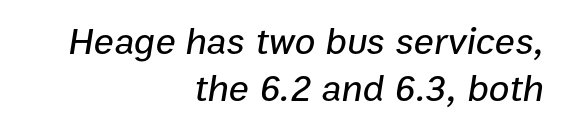
Q: Is the text italic (slanted)? A: Yes, it leans right by about 9 degrees.
Q: Is the text underlined? A: No.
Q: How is the paragraph aligned? A: Right-aligned.
Q: Is the spacing between letters normal or unusually wide? A: Normal.
Q: Width (condensed, normal, or wide)? A: Normal.
Q: Stroke contrast? A: Low.
Q: x-height? A: Medium.
Q: Monospaced? A: No.
